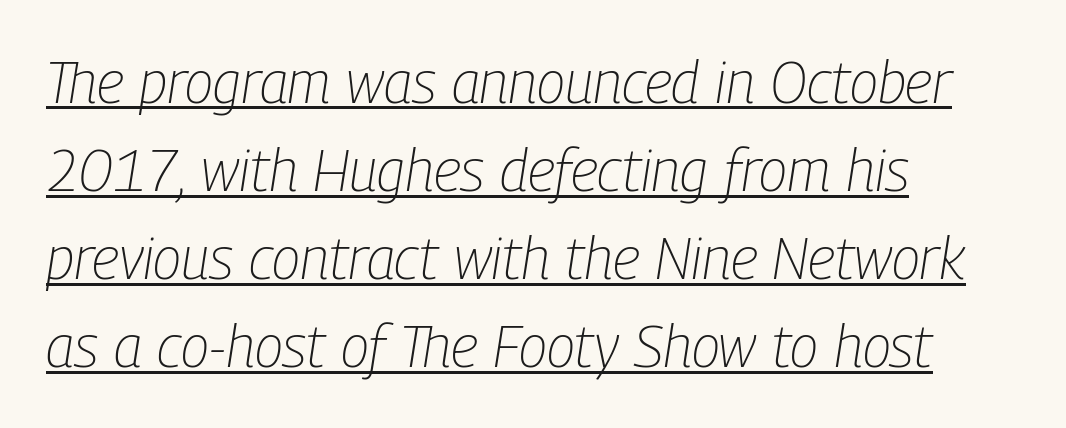
Q: Is the text bold? A: No.
Q: Is the text italic (slanted)? A: Yes, it leans right by about 9 degrees.
Q: Is the text underlined? A: Yes.
Q: How is the paragraph aligned? A: Left-aligned.
Q: Is the spacing between letters normal or unusually wide? A: Normal.
Q: Is the spacing between lines tight, normal or loose? A: Normal.
Q: Width (condensed, normal, or wide)? A: Condensed.
Q: Stroke contrast? A: Low.
Q: x-height? A: Medium.
Q: Monospaced? A: No.
